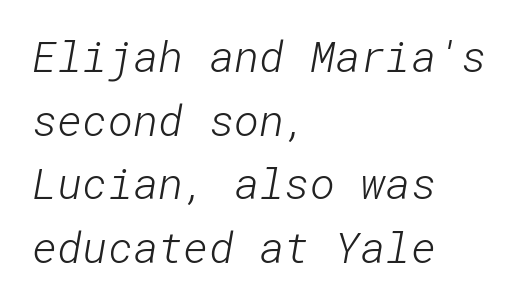
The image shows 43 px light sans-serif type; set left-aligned, normal line spacing (1.48x), normal letter spacing, not underlined; low stroke contrast and a medium x-height.
